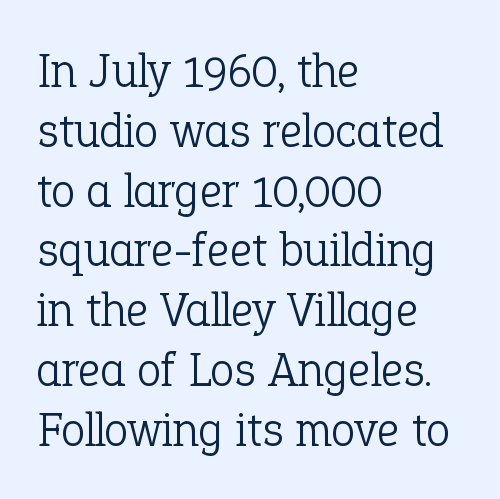
Q: Is the text bold? A: No.
Q: Is the text italic (slanted)? A: No, it is upright.
Q: Is the typeface a serif or a sans-serif typeface? A: Serif.
Q: Is the text underlined? A: No.
Q: How is the paragraph aligned? A: Left-aligned.
Q: Is the spacing between letters normal or unusually wide? A: Normal.
Q: Width (condensed, normal, or wide)? A: Normal.
Q: Stroke contrast? A: Low.
Q: x-height? A: Medium.
Q: Monospaced? A: No.
